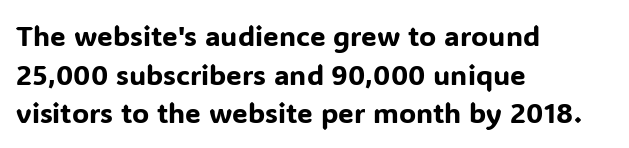
The image shows 28 px sans-serif type, upright; set left-aligned, normal line spacing (1.38x), normal letter spacing, not underlined; low stroke contrast and a medium x-height.
